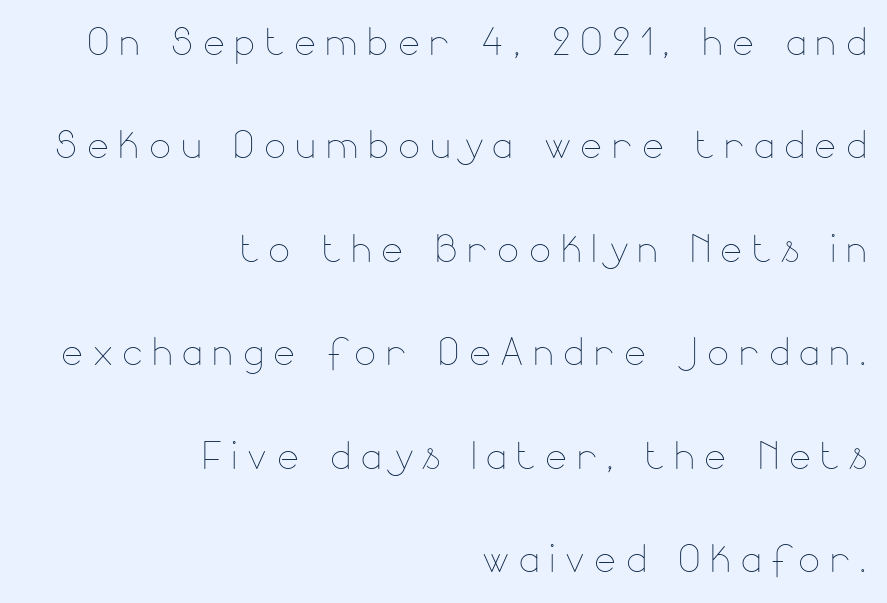
The image shows 52 px thin type, upright; set right-aligned, loose line spacing (1.99x), not underlined; low stroke contrast and a small x-height.
